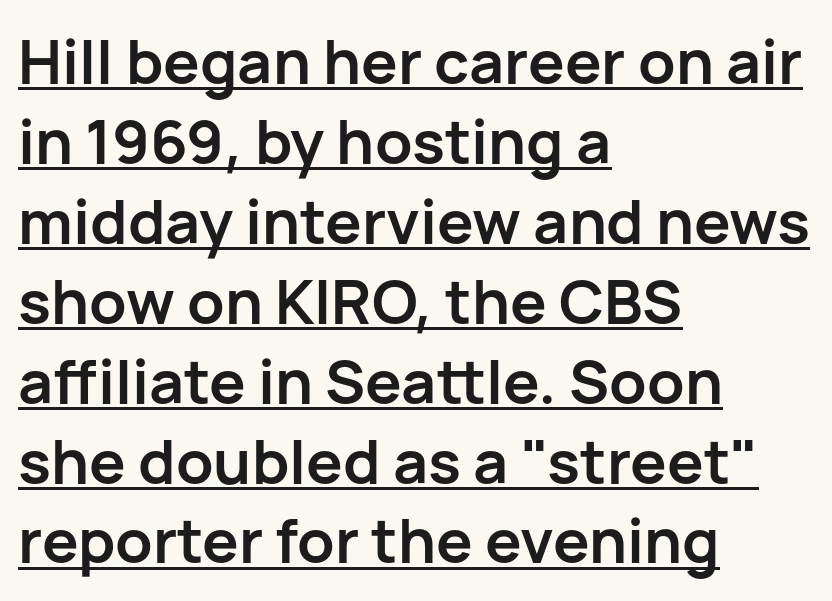
The image shows 61 px semibold sans-serif type, upright; set left-aligned, normal line spacing (1.31x), normal letter spacing, underlined; low stroke contrast and a medium x-height.
